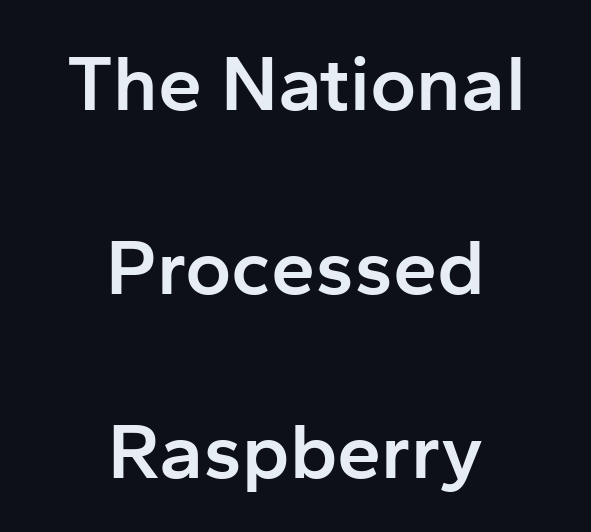
Character widths vary here, with narrow letters taking less room than wide ones. Does the type have serifs? No, each stem ends abruptly. Between one letter and the next there's only the usual sliver of space. Rows of type keep a wide berth in the vertical direction.
